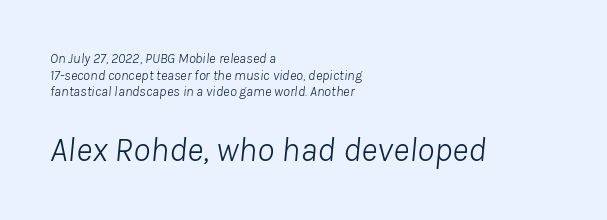
Q: Is the text bold? A: No.
Q: Is the text italic (slanted)? A: Yes, it leans right by about 8 degrees.
Q: Is the text underlined? A: No.
Q: How is the paragraph aligned? A: Left-aligned.
Q: Is the spacing between letters normal or unusually wide? A: Normal.
Q: Which block of text is set in a larger size, the first (top) or the second (bottom)? A: The second (bottom) one.
Q: Width (condensed, normal, or wide)? A: Normal.
Q: Stroke contrast? A: Low.
Q: x-height? A: Medium.
Q: Monospaced? A: No.
